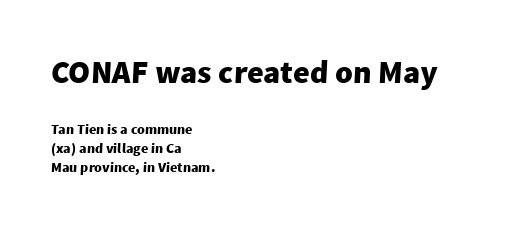
The image shows 32 px heavy sans-serif type; set left-aligned, normal line spacing (1.35x), normal letter spacing, not underlined; the first (top) block is 2.29x larger; low stroke contrast and a medium x-height.
